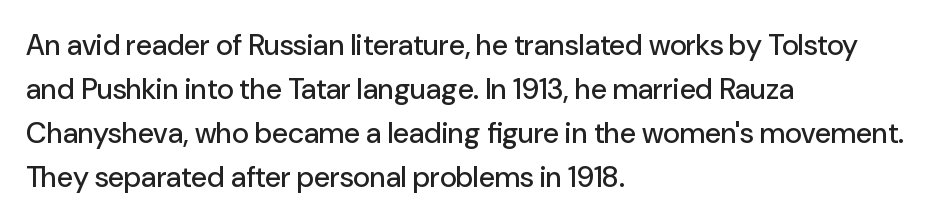
Italic? Not at all — the glyphs are vertical. Each letter keeps its own natural width here, so spacing adapts to shape. Descender tails drop into unmarked territory. The rendering anchors every line to the left-hand side. Letter spacing: default.
